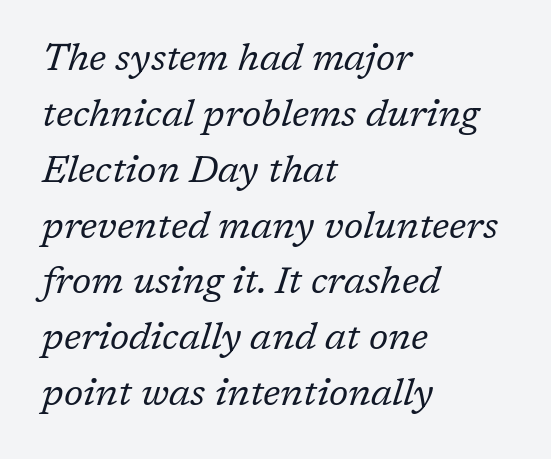
No word sits above an underline. In terms of letterform style, serifs are clearly present. Notice how the passage keeps a crisp vertical edge on the left only. Think of a printed novel: that variable character pitch is what you see here. Spacing between characters is what you'd get straight out of the box. Summary of weight: not heavy and not bold.
